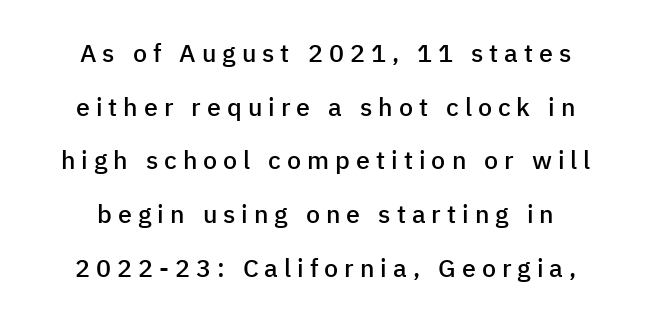
What stands out about the letter spacing? Its width — letters are far apart. The space directly below the letters is spotless. These words are printed semibold, heavier than regular yet not bold. The letters stand upright; this is a roman face. The setting favours the middle, as headings and verse often do.
